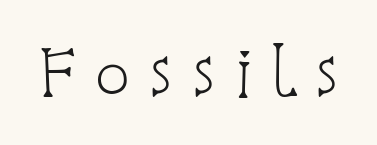
{"serif": "yes", "italic": "no", "bold": "no", "weight": "light", "width": "condensed", "stroke_contrast": "low", "x_height": "large", "monospaced": "no", "underline": "no", "letter_spacing": "wide", "letter_spacing_em": 0.29, "glyph_px": 60}
